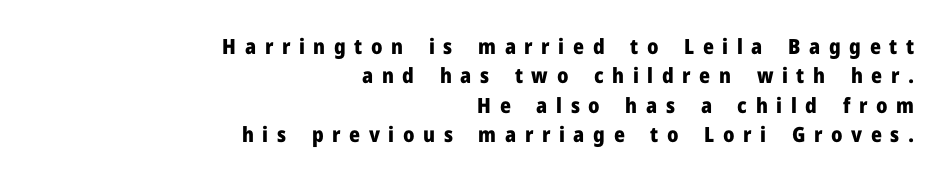
{"italic": "no", "bold": "yes", "underline": "no", "align": "right", "line_spacing": "normal", "line_spacing_ratio": 1.4, "letter_spacing": "wide", "letter_spacing_em": 0.41, "glyph_px": 21}
